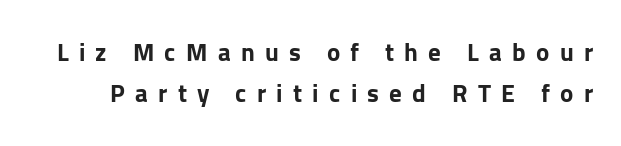
The image shows 25 px bold type, upright; set normal line spacing (1.66x), unusually wide letter spacing (+0.41 em), not underlined.
